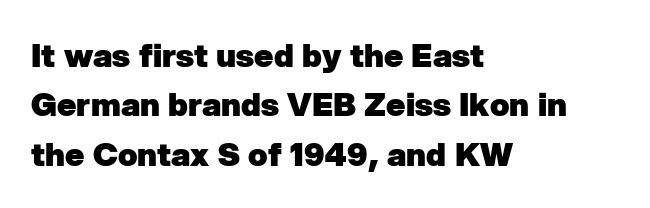
{"serif": "no", "bold": "yes", "weight": "heavy", "width": "normal", "stroke_contrast": "low", "x_height": "medium", "monospaced": "no", "underline": "no", "align": "left", "line_spacing": "normal", "line_spacing_ratio": 1.54, "letter_spacing": "normal", "letter_spacing_em": 0.0, "glyph_px": 32}
